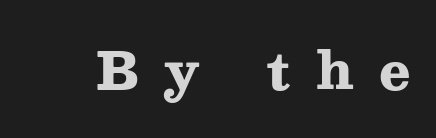
Q: Is the text bold? A: Yes.
Q: Is the text italic (slanted)? A: No, it is upright.
Q: Is the typeface a serif or a sans-serif typeface? A: Serif.
Q: Is the text underlined? A: No.
Q: Is the spacing between letters normal or unusually wide? A: Unusually wide.
Q: Width (condensed, normal, or wide)? A: Wide.
Q: Stroke contrast? A: Medium.
Q: x-height? A: Medium.
Q: Monospaced? A: No.
